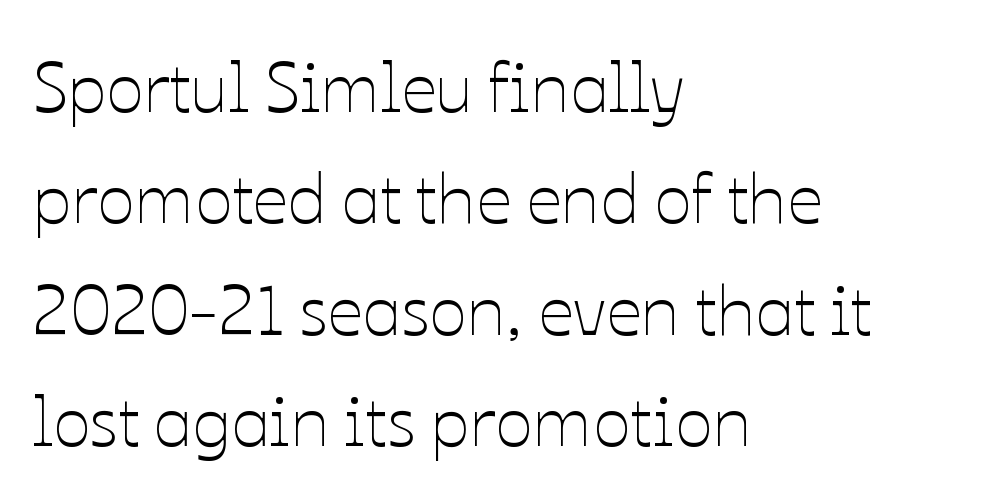
The image shows 70 px thin type, upright; set left-aligned, normal line spacing (1.59x), normal letter spacing, not underlined; low stroke contrast and a medium x-height.
